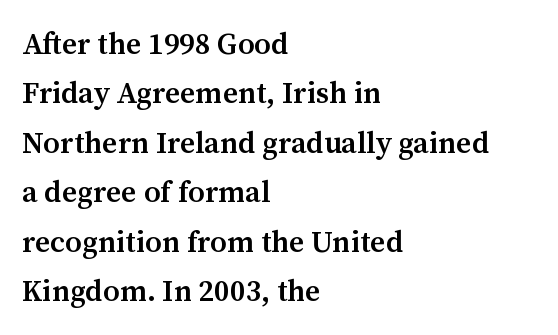
The image shows 30 px semibold serif type, upright; set left-aligned, normal line spacing (1.65x), normal letter spacing, not underlined; medium stroke contrast and a medium x-height.
